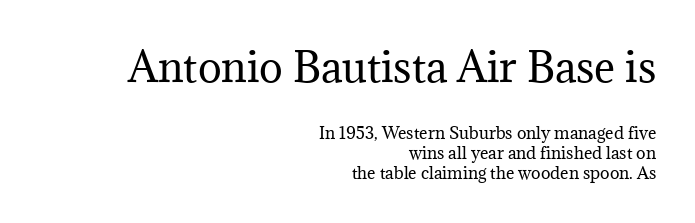
Q: Is the text bold? A: No.
Q: Is the text italic (slanted)? A: No, it is upright.
Q: Is the typeface a serif or a sans-serif typeface? A: Serif.
Q: Is the text underlined? A: No.
Q: How is the paragraph aligned? A: Right-aligned.
Q: Is the spacing between letters normal or unusually wide? A: Normal.
Q: Is the spacing between lines tight, normal or loose? A: Normal.
Q: Which block of text is set in a larger size, the first (top) or the second (bottom)? A: The first (top) one.
Q: Width (condensed, normal, or wide)? A: Normal.
Q: Stroke contrast? A: Medium.
Q: x-height? A: Medium.
Q: Monospaced? A: No.
